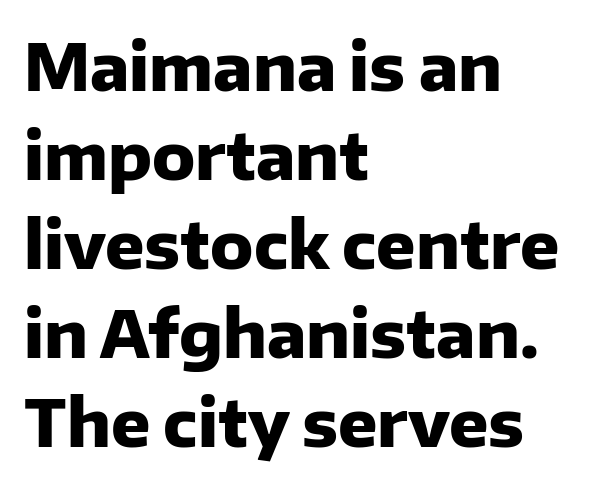
The image shows 65 px heavy sans-serif type, upright; set left-aligned, normal line spacing (1.37x), normal letter spacing, not underlined; low stroke contrast and a medium x-height.
